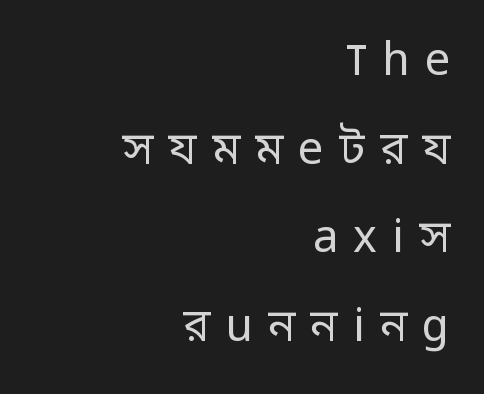
The image shows 45 px regular-weight sans-serif type, upright; set right-aligned, loose line spacing (1.97x), unusually wide letter spacing (+0.34 em), not underlined; low stroke contrast and a medium x-height.
